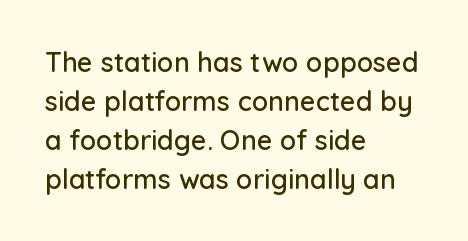
{"italic": "no", "underline": "no", "align": "left", "line_spacing": "normal", "line_spacing_ratio": 1.44, "letter_spacing": "normal", "letter_spacing_em": 0.0, "glyph_px": 27}
